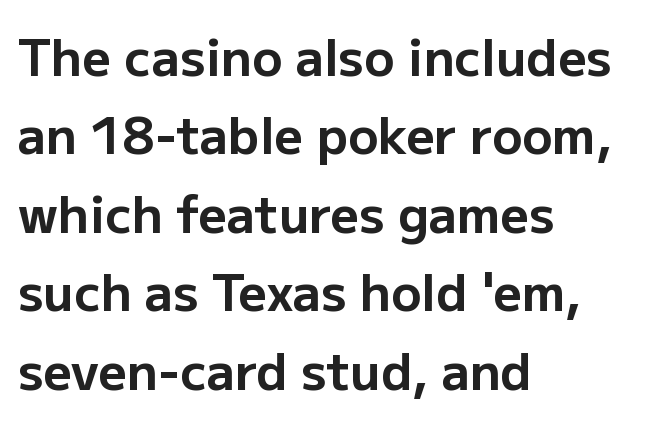
{"serif": "no", "italic": "no", "bold": "yes", "weight": "bold", "width": "normal", "stroke_contrast": "low", "x_height": "medium", "monospaced": "no", "underline": "no", "align": "left", "line_spacing": "normal", "line_spacing_ratio": 1.57, "letter_spacing": "normal", "letter_spacing_em": 0.0, "glyph_px": 50}
